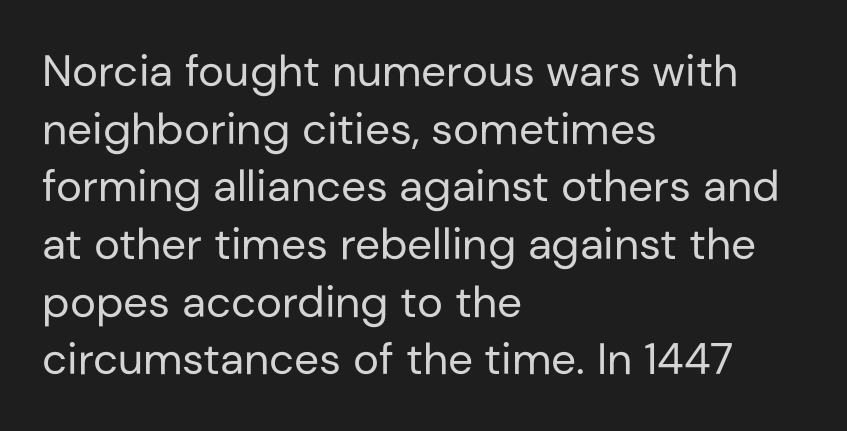
The setting favours the left margin, as ordinary paragraphs usually do. The designer went with a sans here, leaving each stem footless. The lettering stays uniformly vertical, giving the passage a roman look. Proportional: the letters do not fall into vertical columns.
